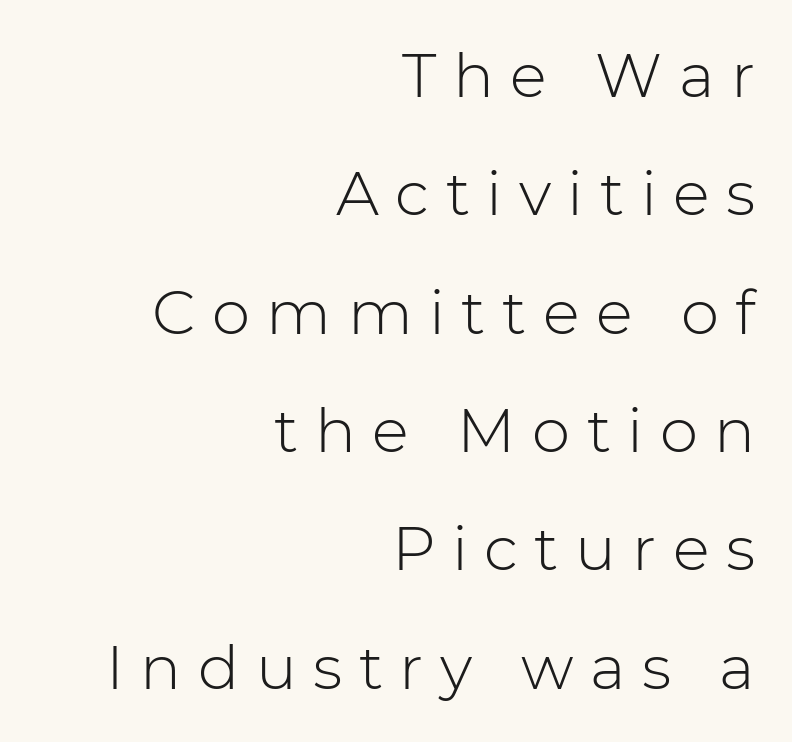
This is sans-serif lettering, the kind often seen on screens and signage. The face looks like a standard text weight, possibly lighter. The gap between lines stays unmarked. Compared with a flush-left layout, this one pins lines to the opposite, right side. Notice how the stems are strictly vertical — no italics here. The tracking reads as deliberately expanded to a designer's eye.
